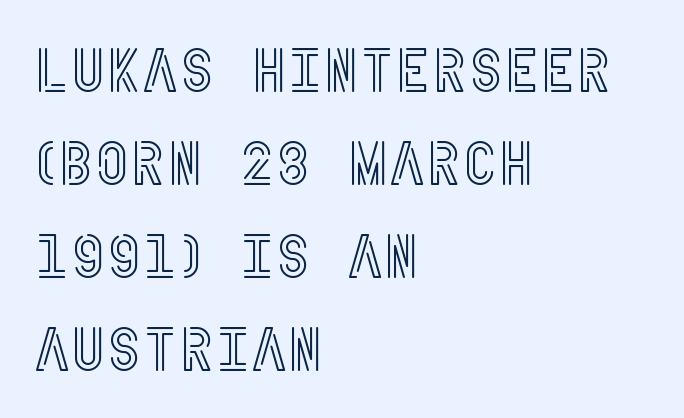
{"italic": "no", "width": "condensed", "x_height": "large", "underline": "no", "align": "left", "line_spacing": "normal", "line_spacing_ratio": 1.5, "letter_spacing": "normal", "letter_spacing_em": 0.0, "glyph_px": 62}
